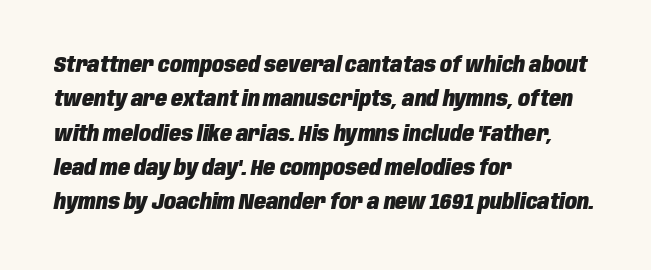
Tall strokes in this sample are angled rather than plumb. The line-height multiplier appears to be the usual default. No word sits above an underline. This sample uses plain, unmodified letter spacing. Left-aligned paragraph, ragged on the right. You'd pick this weight for a headline — it's a proper bold.
